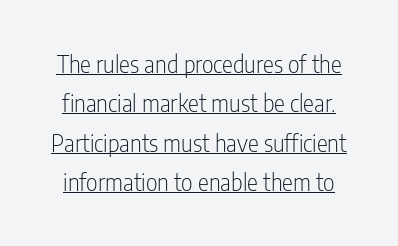
Q: Is the text bold? A: No.
Q: Is the text italic (slanted)? A: No, it is upright.
Q: Is the text underlined? A: Yes.
Q: Is the spacing between letters normal or unusually wide? A: Normal.
